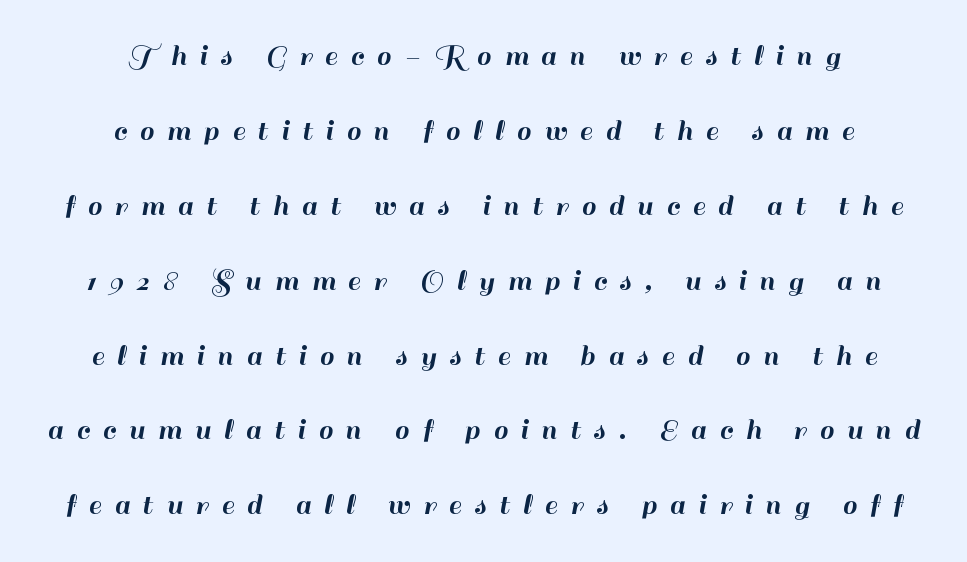
{"serif": "no", "width": "normal", "stroke_contrast": "high", "x_height": "small", "monospaced": "no", "underline": "no", "align": "center", "line_spacing": "loose", "line_spacing_ratio": 2.34, "letter_spacing": "wide", "letter_spacing_em": 0.41, "glyph_px": 32}
